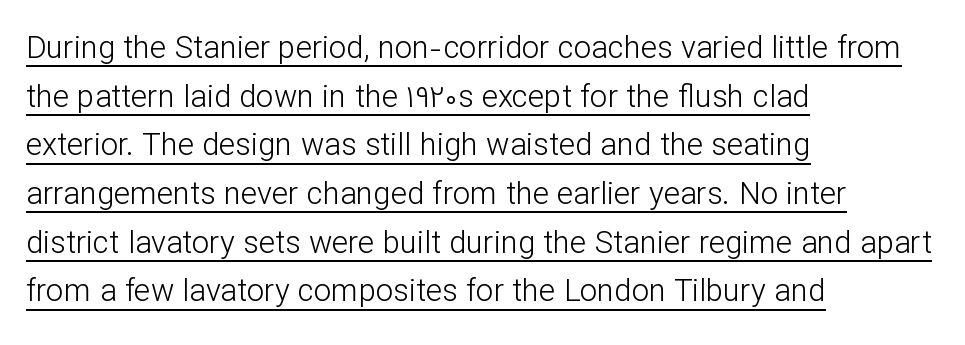
Q: Is the text bold? A: No.
Q: Is the text italic (slanted)? A: No, it is upright.
Q: Is the typeface a serif or a sans-serif typeface? A: Sans-serif.
Q: Is the text underlined? A: Yes.
Q: How is the paragraph aligned? A: Left-aligned.
Q: Is the spacing between letters normal or unusually wide? A: Normal.
Q: Is the spacing between lines tight, normal or loose? A: Normal.
Q: Width (condensed, normal, or wide)? A: Normal.
Q: Stroke contrast? A: Low.
Q: x-height? A: Medium.
Q: Monospaced? A: No.
